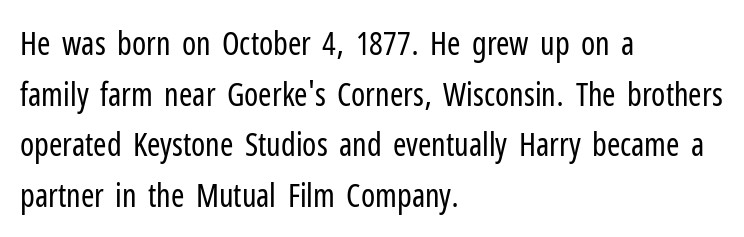
Teacher's note: observe the even left margin — that is flush-left alignment. The face used here is a sans, in the tradition of grotesques and geometrics. Bold? No — there's no thickening of the strokes. The letters stand straight up with perfectly vertical stems. In terms of letterspacing, this is plain default setting. Regarding leading, the lines here are spaced in the standard way.
